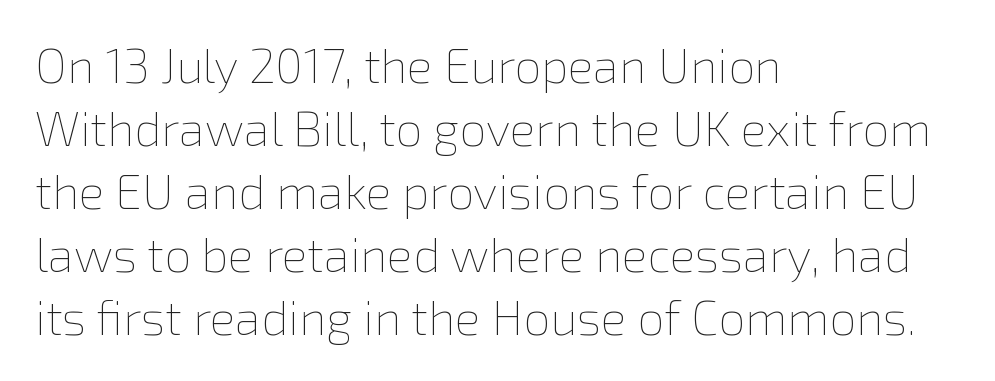
Nothing heavy about these letters — not bold at all. Vertical spacing — default. Does the lettering tilt? It doesn't — this is upright. Is this a fixed-width face? No — the glyphs have proportional, varying widths. Quick note: underline off. Standard letterfit; no display-style spreading of the glyphs.
